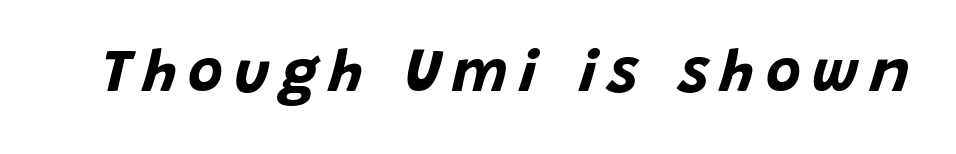
The specimen reads as italic at a glance. Varying glyph widths throughout — classic text-font behaviour. Rule under the text: the space is simply empty. The glyphs have the mass of a bold cut.
